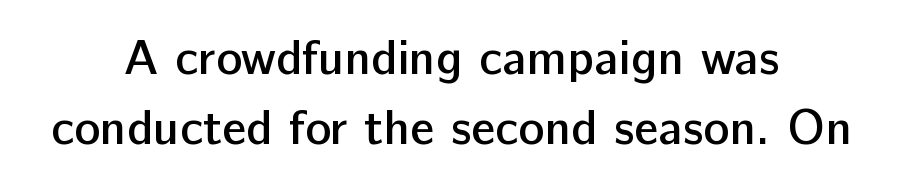
{"serif": "no", "italic": "no", "bold": "semi", "weight": "semibold", "width": "normal", "stroke_contrast": "low", "x_height": "medium", "monospaced": "no", "underline": "no", "align": "center", "line_spacing": "normal", "line_spacing_ratio": 1.43, "letter_spacing": "normal", "letter_spacing_em": 0.0, "glyph_px": 49}
